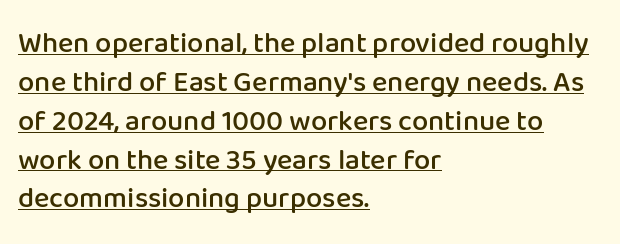
The image shows 29 px semibold sans-serif type, upright; set left-aligned, normal line spacing (1.34x), normal letter spacing, underlined; low stroke contrast and a medium x-height.
